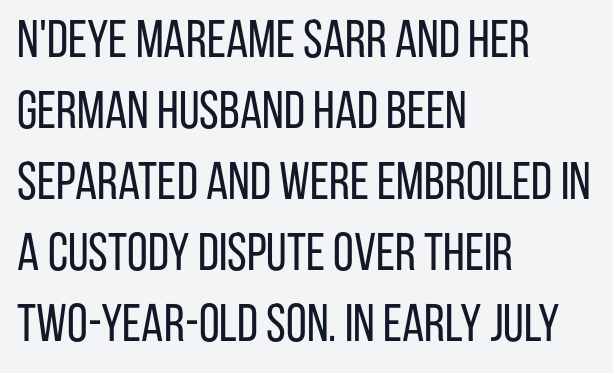
{"serif": "no", "italic": "no", "bold": "no", "weight": "regular", "width": "condensed", "stroke_contrast": "low", "x_height": "large", "monospaced": "no", "underline": "no", "align": "left", "line_spacing": "normal", "line_spacing_ratio": 1.34, "letter_spacing": "normal", "letter_spacing_em": 0.0, "glyph_px": 53}
